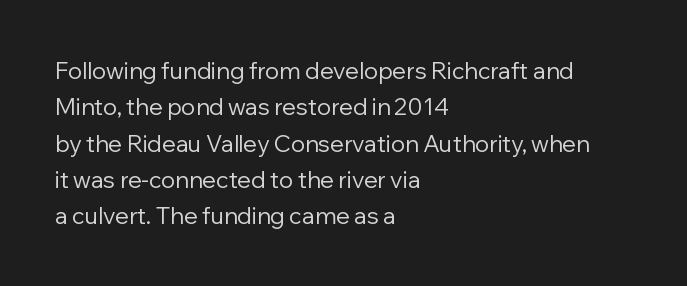
{"italic": "no", "bold": "no", "underline": "no", "align": "left", "line_spacing": "normal", "line_spacing_ratio": 1.58, "letter_spacing": "normal", "letter_spacing_em": 0.0, "glyph_px": 23}
